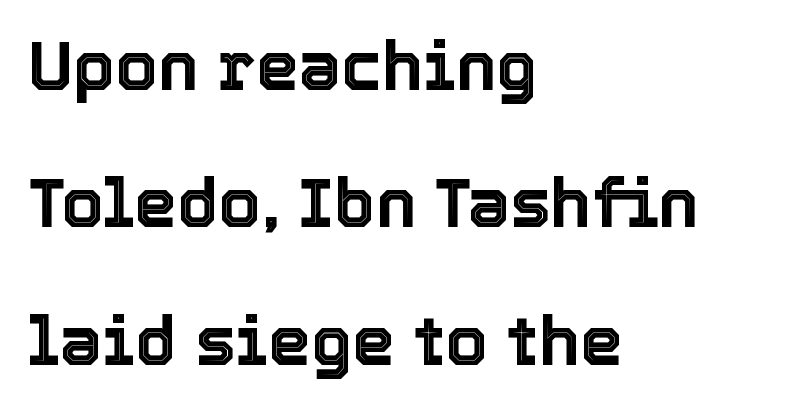
{"italic": "no", "width": "normal", "x_height": "medium", "monospaced": "no", "underline": "no", "align": "left", "line_spacing": "loose", "line_spacing_ratio": 2.02, "letter_spacing": "normal", "letter_spacing_em": 0.0, "glyph_px": 68}
